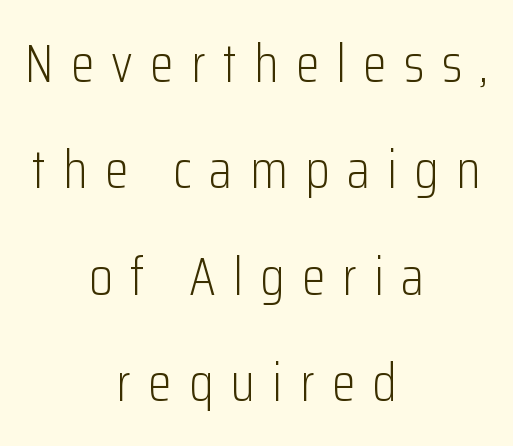
The image shows 54 px light, condensed sans-serif type, upright; set centered, loose line spacing (1.97x), unusually wide letter spacing (+0.32 em), not underlined; low stroke contrast and a medium x-height.
